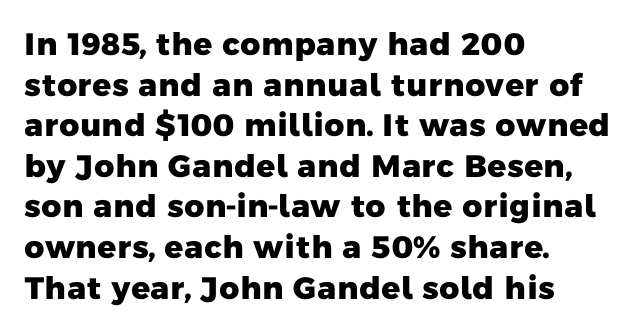
The image shows 31 px heavy sans-serif type; set left-aligned, normal line spacing (1.31x), normal letter spacing, not underlined; low stroke contrast and a medium x-height.
